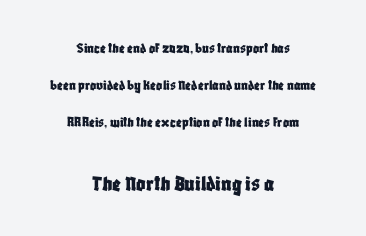
Successive baselines arrive slowly, with a big drop between each. The compositor balanced each line on the midline. Type without underlining. Characters follow at the spacing the type designer built in. The block sitting lower on the canvas is the one with enlarged characters. The font's upright variant was chosen for this text.
